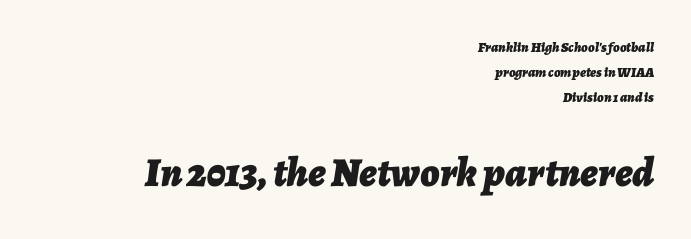
Check the space under the baseline: it is left empty. Is the lower block the larger one? Yes — the lower block carries the bigger type. No extra tracking has been applied to these lines. Notice how the stems are inclined rather than vertical — that's the hallmark of italics. Think of a printed novel: that variable character pitch is what you see here. Reading down the block, your eye finds every line finishing at a fixed right position.
